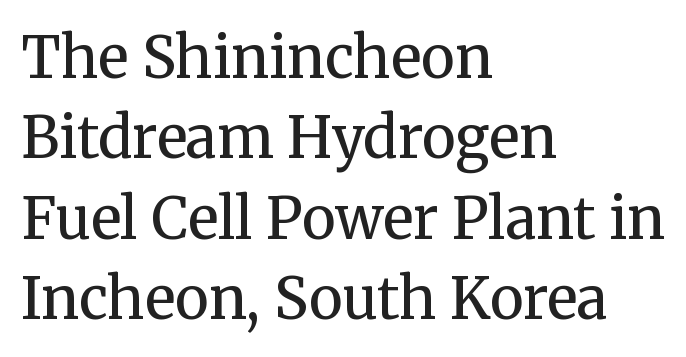
Q: Is the text bold? A: No.
Q: Is the text italic (slanted)? A: No, it is upright.
Q: Is the typeface a serif or a sans-serif typeface? A: Serif.
Q: Is the text underlined? A: No.
Q: How is the paragraph aligned? A: Left-aligned.
Q: Is the spacing between letters normal or unusually wide? A: Normal.
Q: Is the spacing between lines tight, normal or loose? A: Normal.
Q: Width (condensed, normal, or wide)? A: Normal.
Q: Stroke contrast? A: Medium.
Q: x-height? A: Medium.
Q: Monospaced? A: No.
